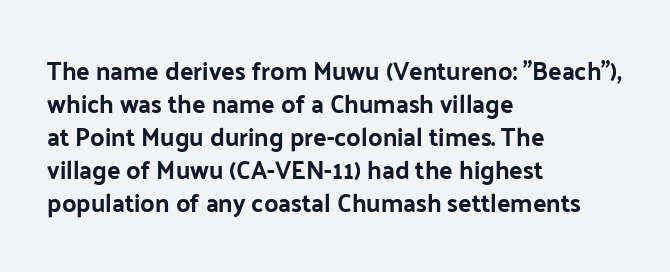
Q: Is the text italic (slanted)? A: No, it is upright.
Q: Is the text underlined? A: No.
Q: How is the paragraph aligned? A: Left-aligned.
Q: Is the spacing between letters normal or unusually wide? A: Normal.
Q: Is the spacing between lines tight, normal or loose? A: Normal.
